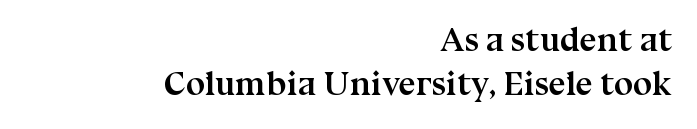
The image shows 34 px semibold serif type, upright; set right-aligned, normal line spacing (1.28x), normal letter spacing, not underlined; medium stroke contrast and a medium x-height.
